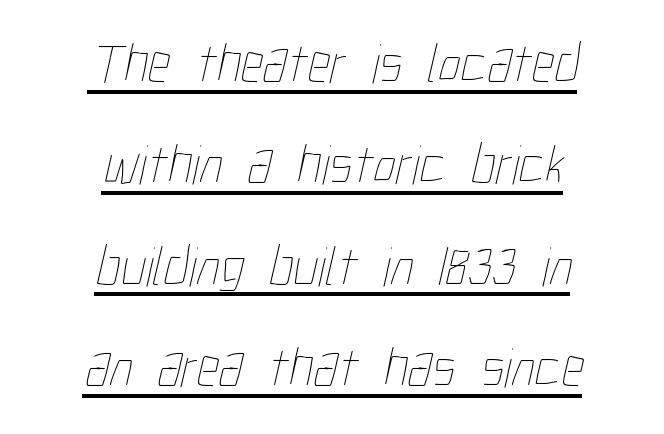
Nobody touched the tracking dial on this one. The lines are quadded center. Proportional: the letters do not fall into vertical columns. The lettering is marked with a stroke running underneath it. This reads as an unemphasized weight, regular at the heaviest.
